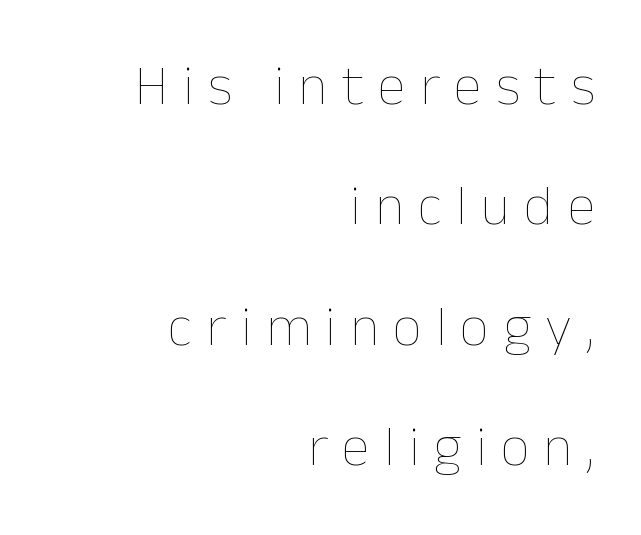
The image shows 57 px thin type, upright; set right-aligned, loose line spacing (2.11x), unusually wide letter spacing (+0.25 em), not underlined; low stroke contrast and a medium x-height.
